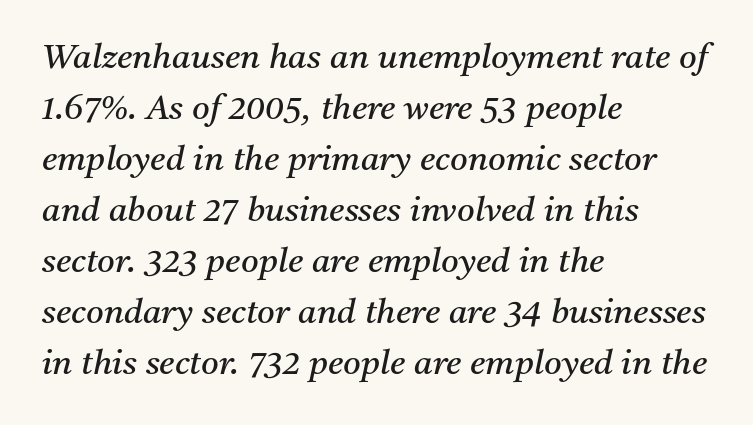
The image shows 34 px regular-weight serif type, italic (leaning right); set left-aligned, normal line spacing (1.5x), normal letter spacing, not underlined; medium stroke contrast and a medium x-height.
